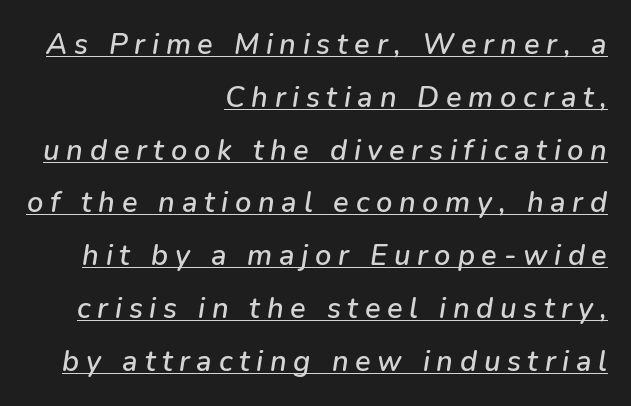
The image shows 29 px text type, italic (leaning right); set right-aligned, line spacing 1.82x, unusually wide letter spacing (+0.23 em), underlined; low stroke contrast and a medium x-height.
